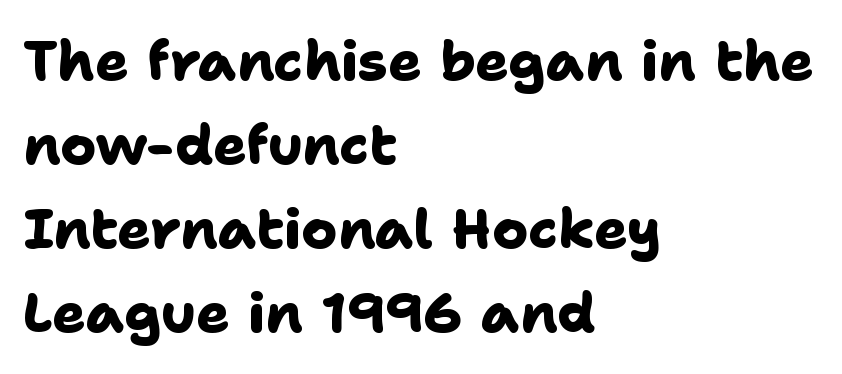
{"serif": "no", "bold": "yes", "weight": "heavy", "width": "normal", "stroke_contrast": "low", "x_height": "medium", "monospaced": "no", "underline": "no", "align": "left", "line_spacing": "normal", "line_spacing_ratio": 1.53, "letter_spacing": "normal", "letter_spacing_em": 0.0, "glyph_px": 55}
